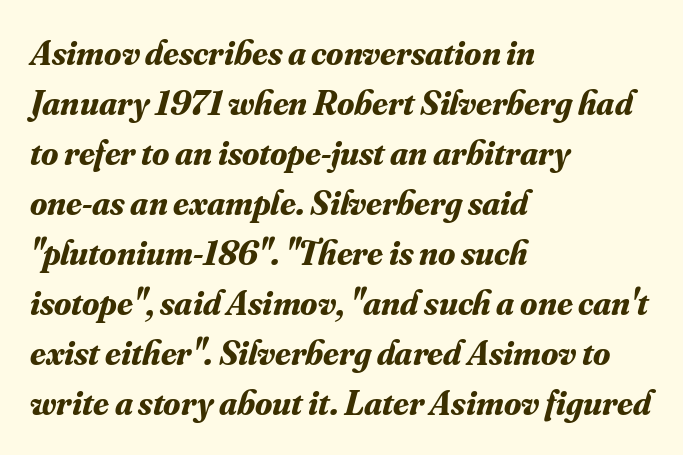
Q: Is the text bold? A: Yes.
Q: Is the text italic (slanted)? A: Yes, it leans right by about 16 degrees.
Q: Is the typeface a serif or a sans-serif typeface? A: Serif.
Q: Is the text underlined? A: No.
Q: How is the paragraph aligned? A: Left-aligned.
Q: Is the spacing between letters normal or unusually wide? A: Normal.
Q: Is the spacing between lines tight, normal or loose? A: Normal.
Q: Width (condensed, normal, or wide)? A: Normal.
Q: Stroke contrast? A: Medium.
Q: x-height? A: Small.
Q: Monospaced? A: No.
